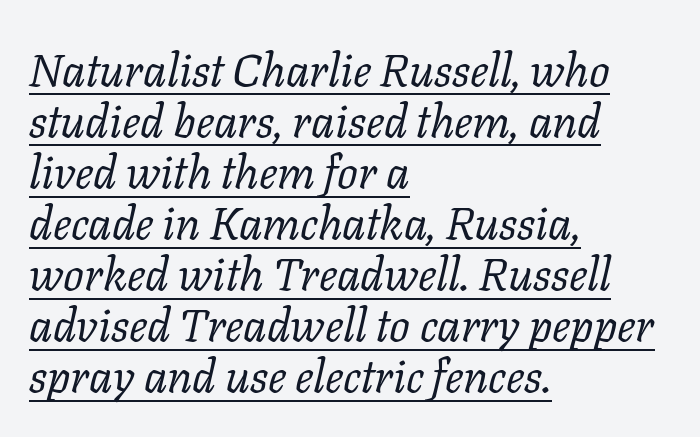
{"serif": "yes", "italic": "yes", "lean": "right", "slant_degrees": 11, "bold": "no", "weight": "regular", "width": "normal", "stroke_contrast": "low", "x_height": "medium", "monospaced": "no", "underline": "yes", "align": "left", "line_spacing": "tight", "line_spacing_ratio": 1.11, "letter_spacing": "normal", "letter_spacing_em": 0.0, "glyph_px": 46}
